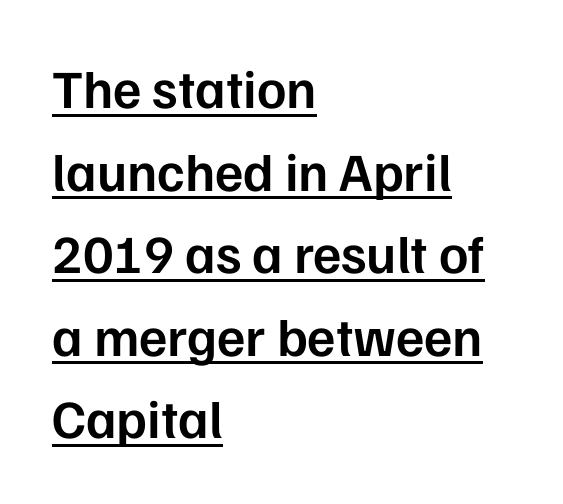
{"serif": "no", "italic": "no", "bold": "semi", "weight": "semibold", "width": "normal", "stroke_contrast": "low", "x_height": "medium", "monospaced": "no", "underline": "yes", "align": "left", "line_spacing": "normal", "line_spacing_ratio": 1.53, "letter_spacing": "normal", "letter_spacing_em": 0.0, "glyph_px": 54}
